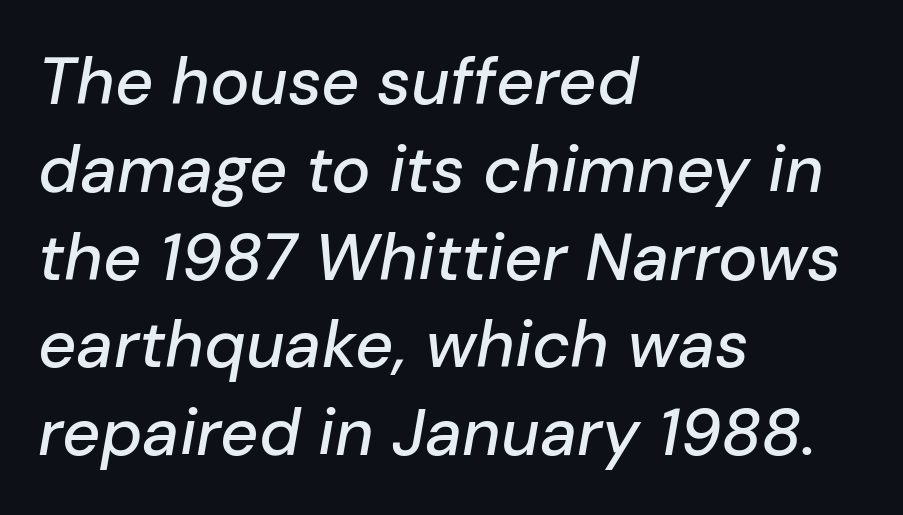
{"italic": "yes", "lean": "right", "slant_degrees": 10, "width": "normal", "stroke_contrast": "low", "x_height": "medium", "monospaced": "no", "underline": "no", "align": "left", "line_spacing": "normal", "line_spacing_ratio": 1.33, "letter_spacing": "normal", "letter_spacing_em": 0.0, "glyph_px": 66}
